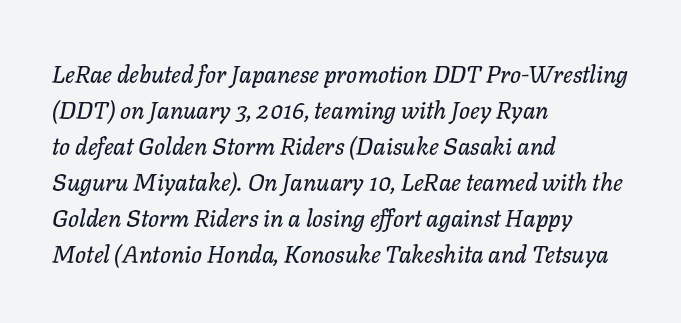
Q: Is the text italic (slanted)? A: Yes, it leans right by about 11 degrees.
Q: Is the text underlined? A: No.
Q: How is the paragraph aligned? A: Left-aligned.
Q: Is the spacing between letters normal or unusually wide? A: Normal.
Q: Is the spacing between lines tight, normal or loose? A: Normal.
